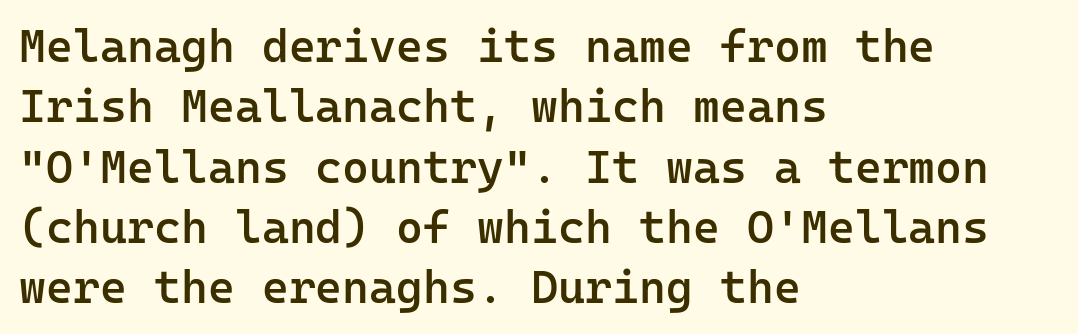
The image shows 46 px semibold sans-serif type, upright, monospaced; set left-aligned, normal line spacing (1.31x), normal letter spacing, not underlined; low stroke contrast and a medium x-height.
